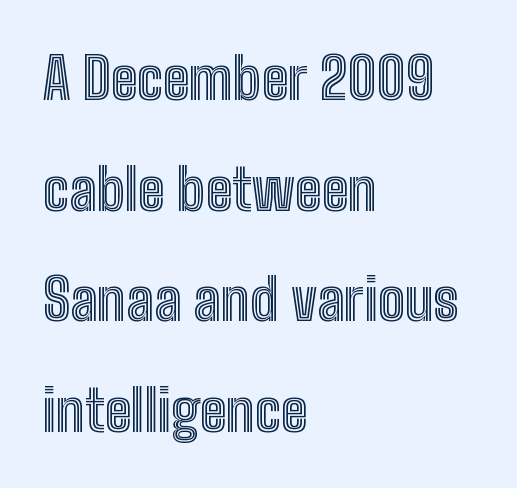
The image shows 57 px condensed type, upright; set left-aligned, loose line spacing (1.94x), normal letter spacing, not underlined; a medium x-height.
